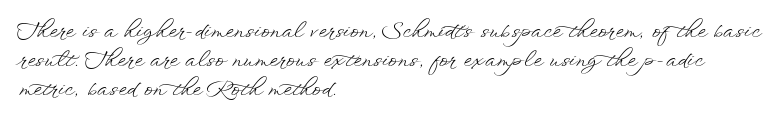
{"bold": "no", "underline": "no", "align": "left", "line_spacing": "normal", "line_spacing_ratio": 1.39, "letter_spacing": "normal", "letter_spacing_em": 0.0, "glyph_px": 21}
